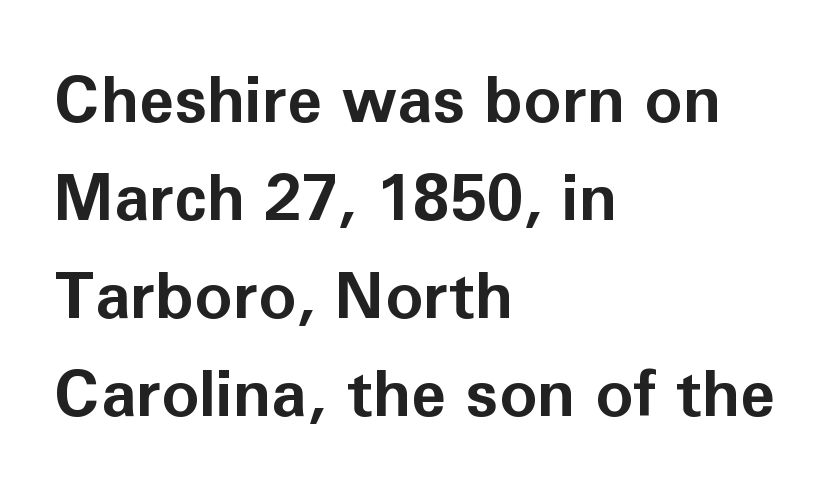
Q: Is the text bold? A: Yes.
Q: Is the text italic (slanted)? A: No, it is upright.
Q: Is the typeface a serif or a sans-serif typeface? A: Sans-serif.
Q: Is the text underlined? A: No.
Q: How is the paragraph aligned? A: Left-aligned.
Q: Is the spacing between letters normal or unusually wide? A: Normal.
Q: Is the spacing between lines tight, normal or loose? A: Normal.
Q: Width (condensed, normal, or wide)? A: Normal.
Q: Stroke contrast? A: Low.
Q: x-height? A: Medium.
Q: Monospaced? A: No.
